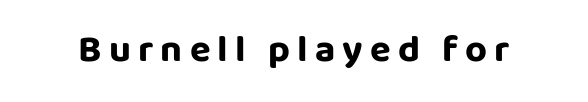
Q: Is the text bold? A: Yes.
Q: Is the text italic (slanted)? A: No, it is upright.
Q: Is the typeface a serif or a sans-serif typeface? A: Sans-serif.
Q: Is the text underlined? A: No.
Q: Width (condensed, normal, or wide)? A: Normal.
Q: Stroke contrast? A: Low.
Q: x-height? A: Large.
Q: Monospaced? A: No.
